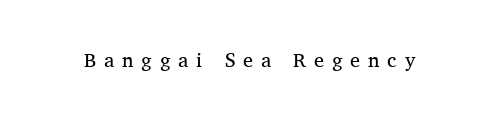
Inter-character spacing is expanded well beyond the font's built-in metrics. Heaviness? Minimal to ordinary, like unemphasized prose. The area under the type is left untouched. The type sits square on the baseline with zero lean.
